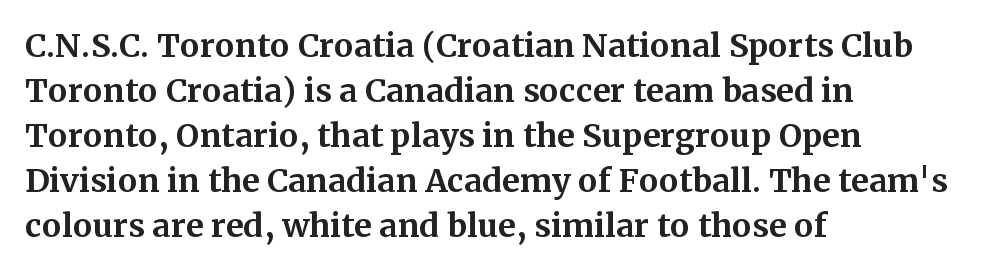
The image shows 32 px bold serif type, upright; set left-aligned, normal line spacing (1.41x), normal letter spacing, not underlined; medium stroke contrast and a medium x-height.
